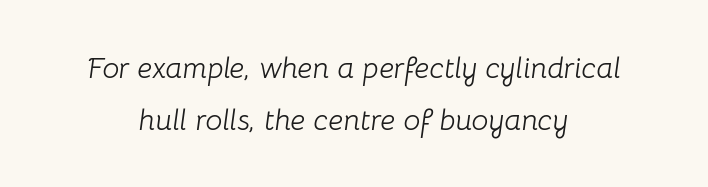
{"italic": "yes", "lean": "right", "slant_degrees": 8, "bold": "no", "weight": "light", "width": "normal", "stroke_contrast": "low", "x_height": "medium", "monospaced": "no", "underline": "no", "align": "center", "line_spacing_ratio": 1.73, "letter_spacing": "normal", "letter_spacing_em": 0.0, "glyph_px": 30}
